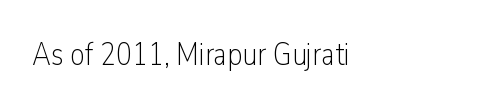
Q: Is the text bold? A: No.
Q: Is the text italic (slanted)? A: No, it is upright.
Q: Is the typeface a serif or a sans-serif typeface? A: Sans-serif.
Q: Is the text underlined? A: No.
Q: How is the paragraph aligned? A: Left-aligned.
Q: Is the spacing between letters normal or unusually wide? A: Normal.
Q: Width (condensed, normal, or wide)? A: Condensed.
Q: Stroke contrast? A: Low.
Q: x-height? A: Medium.
Q: Monospaced? A: No.
